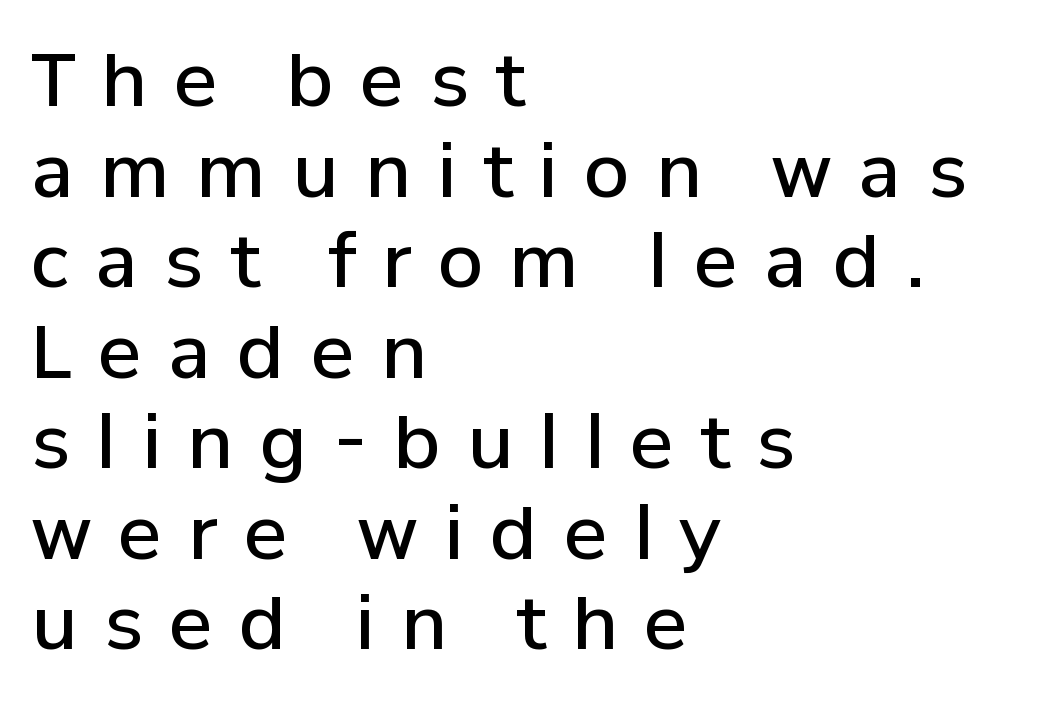
{"serif": "no", "italic": "no", "bold": "semi", "weight": "semibold", "width": "normal", "stroke_contrast": "low", "x_height": "medium", "monospaced": "no", "underline": "no", "align": "left", "line_spacing_ratio": 1.24, "letter_spacing": "wide", "letter_spacing_em": 0.36, "glyph_px": 73}
